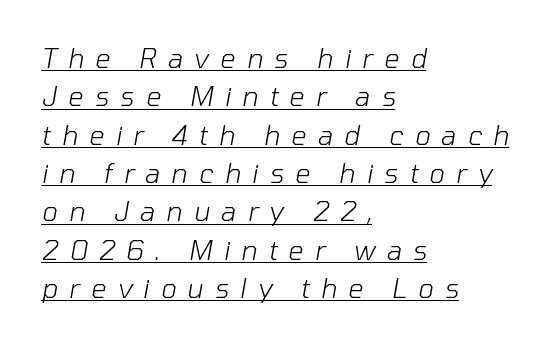
Q: Is the text bold? A: No.
Q: Is the text italic (slanted)? A: Yes, it leans right by about 10 degrees.
Q: Is the text underlined? A: Yes.
Q: How is the paragraph aligned? A: Left-aligned.
Q: Is the spacing between letters normal or unusually wide? A: Unusually wide.
Q: Is the spacing between lines tight, normal or loose? A: Normal.
